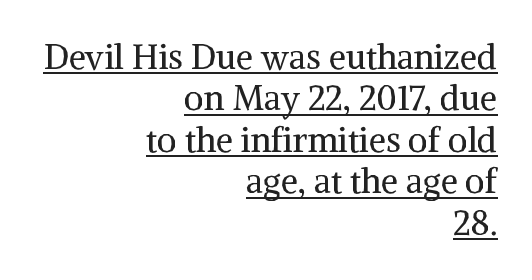
{"serif": "yes", "italic": "no", "bold": "no", "weight": "regular", "width": "normal", "stroke_contrast": "medium", "x_height": "medium", "monospaced": "no", "underline": "yes", "align": "right", "line_spacing_ratio": 1.22, "letter_spacing": "normal", "letter_spacing_em": 0.0, "glyph_px": 34}
